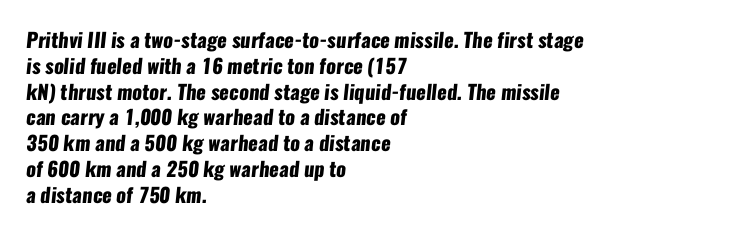
Q: Is the text bold? A: Yes.
Q: Is the text underlined? A: No.
Q: How is the paragraph aligned? A: Left-aligned.
Q: Is the spacing between letters normal or unusually wide? A: Normal.
Q: Is the spacing between lines tight, normal or loose? A: Normal.
